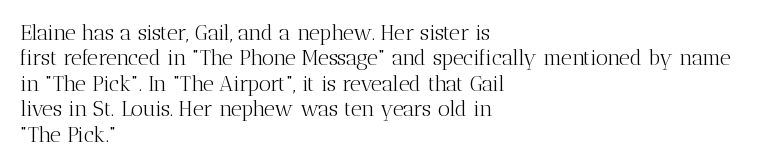
The image shows 21 px text type, upright; set left-aligned, line spacing 1.21x, normal letter spacing, not underlined.
